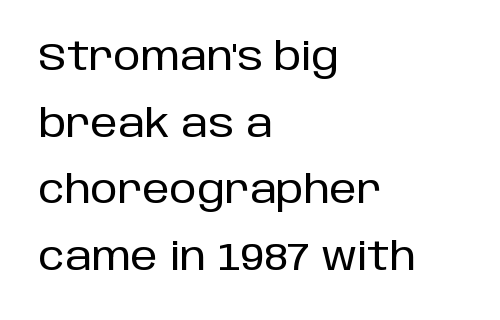
Q: Is the text italic (slanted)? A: No, it is upright.
Q: Is the typeface a serif or a sans-serif typeface? A: Sans-serif.
Q: Is the text underlined? A: No.
Q: How is the paragraph aligned? A: Left-aligned.
Q: Is the spacing between letters normal or unusually wide? A: Normal.
Q: Width (condensed, normal, or wide)? A: Normal.
Q: Stroke contrast? A: Low.
Q: x-height? A: Large.
Q: Monospaced? A: No.
